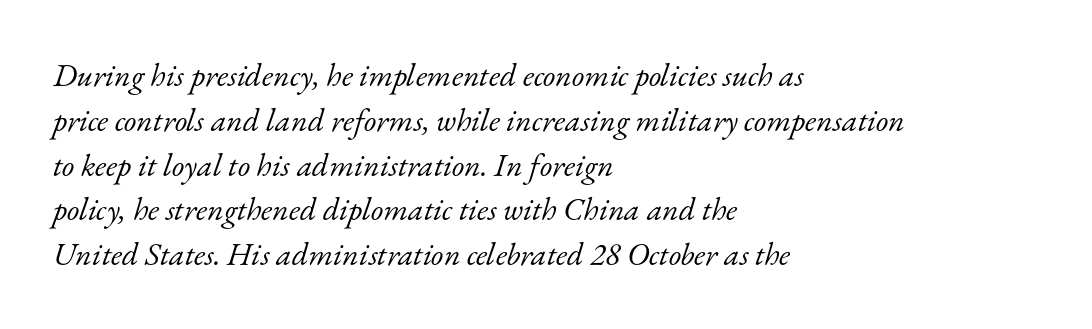
Q: Is the text bold? A: No.
Q: Is the text italic (slanted)? A: Yes, it leans right by about 17 degrees.
Q: Is the typeface a serif or a sans-serif typeface? A: Serif.
Q: Is the text underlined? A: No.
Q: How is the paragraph aligned? A: Left-aligned.
Q: Is the spacing between letters normal or unusually wide? A: Normal.
Q: Is the spacing between lines tight, normal or loose? A: Normal.
Q: Width (condensed, normal, or wide)? A: Normal.
Q: Stroke contrast? A: Low.
Q: x-height? A: Small.
Q: Monospaced? A: No.
